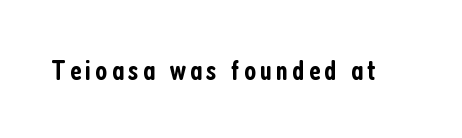
Q: Is the text bold? A: Semi-bold.
Q: Is the text italic (slanted)? A: No, it is upright.
Q: Is the typeface a serif or a sans-serif typeface? A: Sans-serif.
Q: Is the text underlined? A: No.
Q: Width (condensed, normal, or wide)? A: Condensed.
Q: Stroke contrast? A: Low.
Q: x-height? A: Medium.
Q: Monospaced? A: No.
